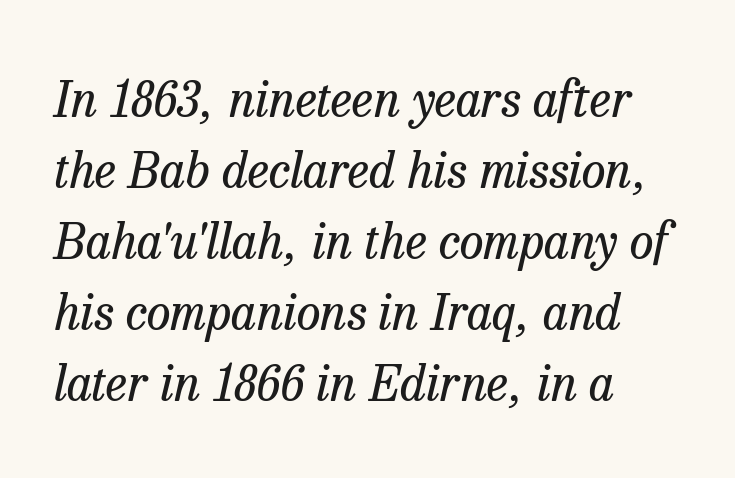
Q: Is the text bold? A: No.
Q: Is the text italic (slanted)? A: Yes, it leans right by about 13 degrees.
Q: Is the typeface a serif or a sans-serif typeface? A: Serif.
Q: Is the text underlined? A: No.
Q: How is the paragraph aligned? A: Left-aligned.
Q: Is the spacing between letters normal or unusually wide? A: Normal.
Q: Is the spacing between lines tight, normal or loose? A: Normal.
Q: Width (condensed, normal, or wide)? A: Normal.
Q: Stroke contrast? A: Low.
Q: x-height? A: Medium.
Q: Monospaced? A: No.
